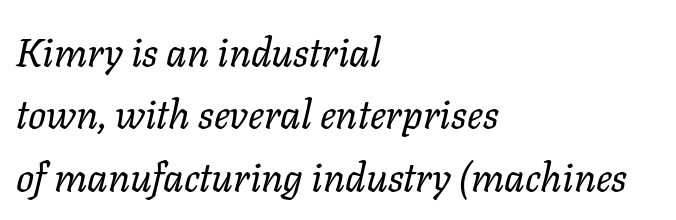
A clean baseline with only descenders dipping below it. Is the letter spacing exaggerated? No — it looks like the ordinary default. This sample uses an oblique cut, with every glyph tilted off the vertical. The lines in this sample share a left origin and differ only in where they stop. Letters have the restrained weight of plain body copy at most.
